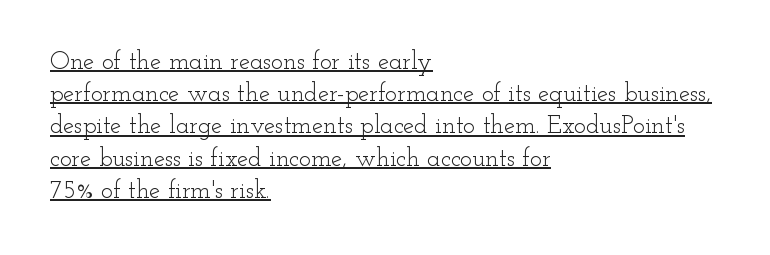
The image shows 25 px text type, upright; set left-aligned, normal line spacing (1.29x), normal letter spacing, underlined.
